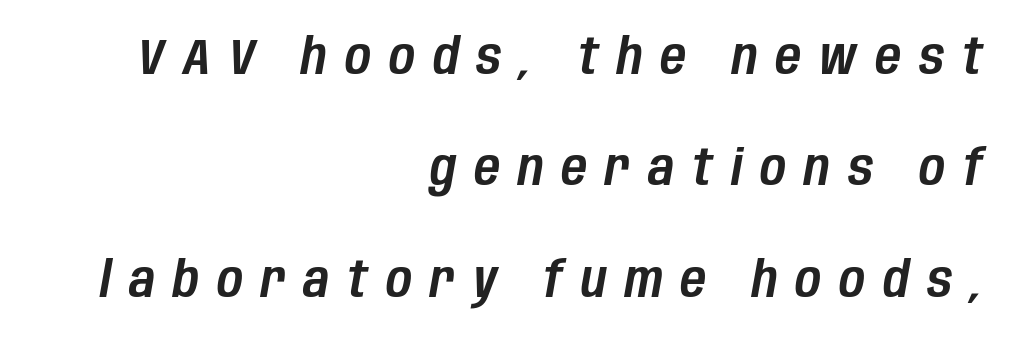
The image shows 50 px condensed type, italic (leaning right); set right-aligned, loose line spacing (2.23x), unusually wide letter spacing (+0.36 em), not underlined; low stroke contrast and a large x-height.
